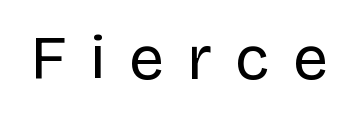
The strokes are not fattened; the text isn't bold. These lines are rendered in a variable-pitch font. The words here are not underlined. Someone cranked the tracking dial way up on this one. Look at the bottom of the vertical strokes: they stop flat, with no serifs. The letters stand straight up with perfectly vertical stems.
